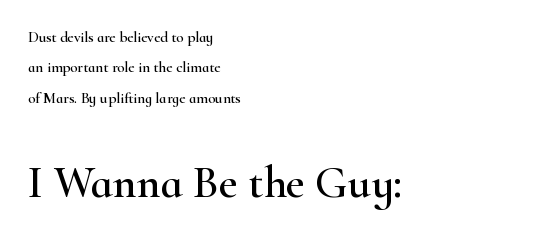
{"serif": "yes", "italic": "no", "width": "wide", "stroke_contrast": "high", "x_height": "small", "monospaced": "no", "underline": "no", "align": "left", "line_spacing": "loose", "line_spacing_ratio": 2.02, "letter_spacing": "normal", "letter_spacing_em": 0.0, "larger_block": "second", "size_ratio": 3.0, "glyph_px": 45}
